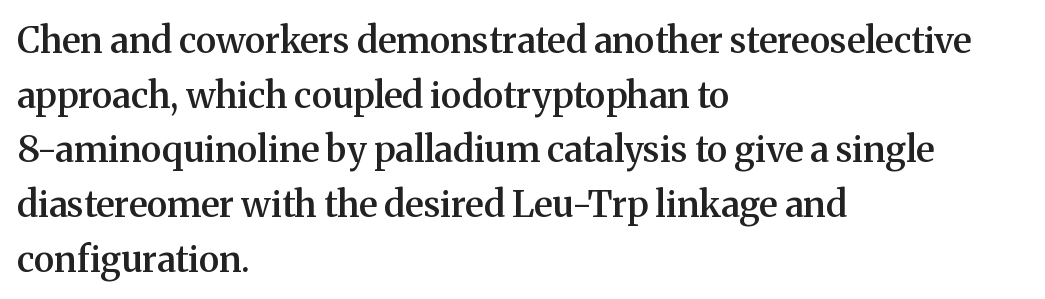
{"serif": "yes", "italic": "no", "bold": "semi", "weight": "semibold", "width": "normal", "stroke_contrast": "medium", "x_height": "medium", "monospaced": "no", "underline": "no", "align": "left", "line_spacing": "normal", "line_spacing_ratio": 1.52, "letter_spacing": "normal", "letter_spacing_em": 0.0, "glyph_px": 36}
